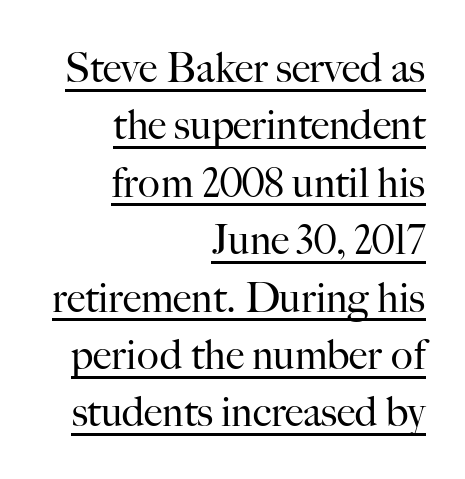
{"serif": "yes", "italic": "no", "bold": "no", "weight": "regular", "width": "normal", "stroke_contrast": "high", "x_height": "small", "monospaced": "no", "underline": "yes", "align": "right", "line_spacing": "normal", "line_spacing_ratio": 1.4, "letter_spacing": "normal", "letter_spacing_em": 0.0, "glyph_px": 41}
